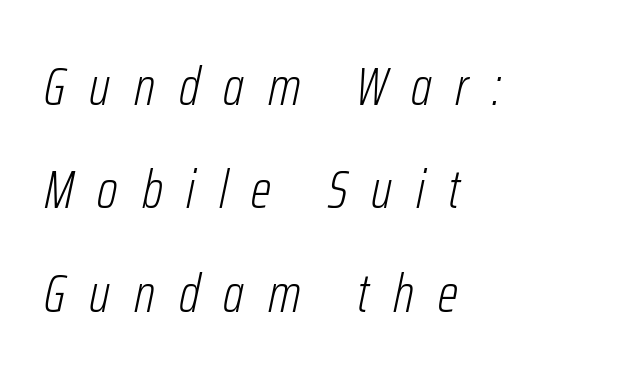
{"italic": "yes", "lean": "right", "slant_degrees": 12, "bold": "no", "weight": "light", "width": "condensed", "stroke_contrast": "low", "x_height": "medium", "monospaced": "no", "underline": "no", "align": "left", "line_spacing": "loose", "line_spacing_ratio": 1.95, "letter_spacing": "wide", "letter_spacing_em": 0.45, "glyph_px": 53}
